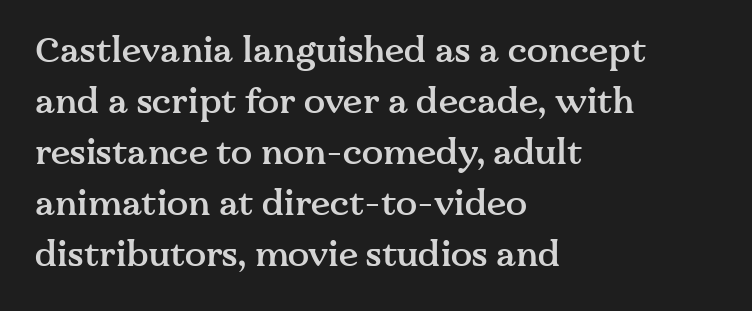
The image shows 35 px semibold serif type, upright; set left-aligned, normal line spacing (1.46x), normal letter spacing, not underlined; medium stroke contrast and a medium x-height.
